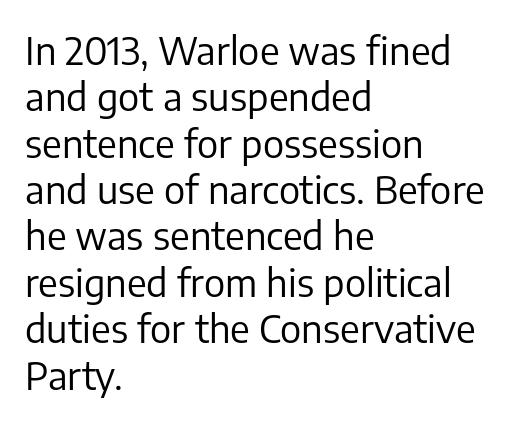
{"serif": "no", "italic": "no", "bold": "no", "weight": "regular", "width": "normal", "stroke_contrast": "low", "x_height": "medium", "monospaced": "no", "underline": "no", "align": "left", "line_spacing_ratio": 1.22, "letter_spacing": "normal", "letter_spacing_em": 0.0, "glyph_px": 38}
